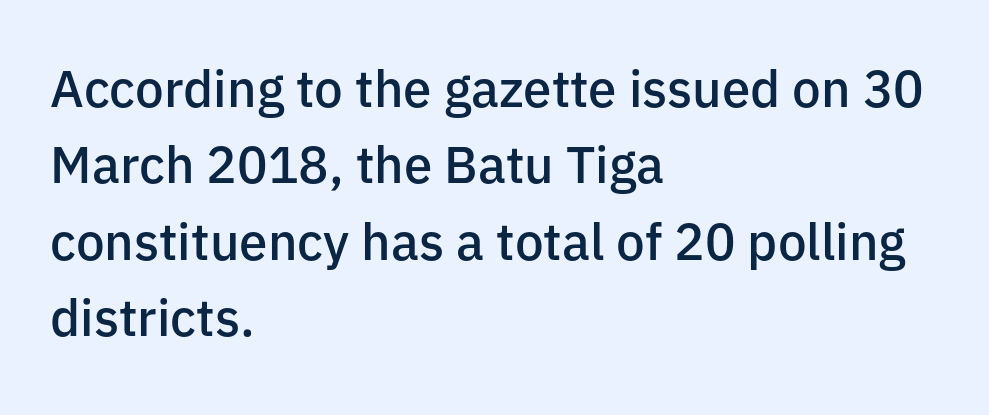
The sample has been set in demibold, a notch under bold. Spacing verdict: proportional, widths tailored to each character. In terms of letterform style, serifs are entirely absent. Rendered with straight, roman letterforms. A clean baseline with only descenders dipping below it. The rows are spaced the way most documents space them.
